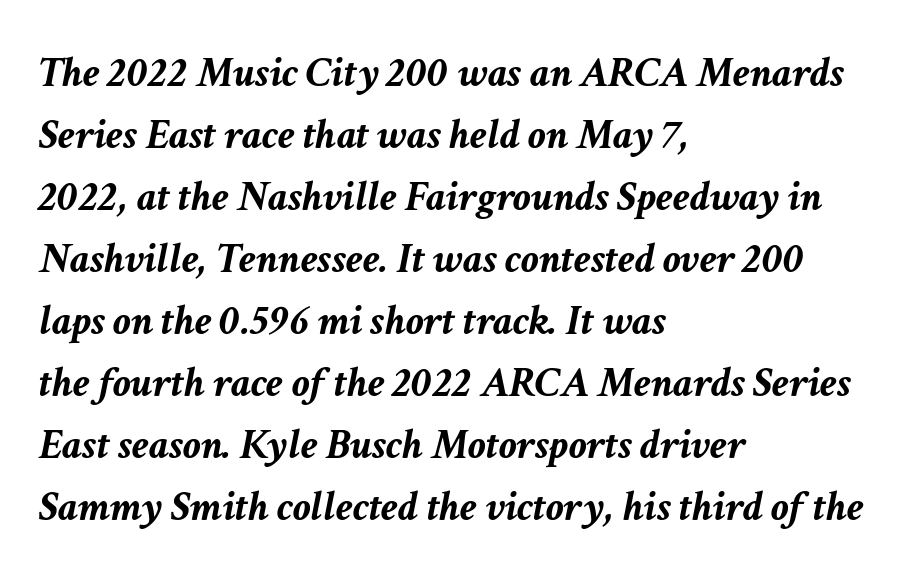
The passage is arranged the way most books set body copy — flush left. The letters advance in unequal steps, a hallmark of proportional type. When letters slant like this, we call the style italic. Quick note: underline off. The face used here is rendered with its standard letterfit.
